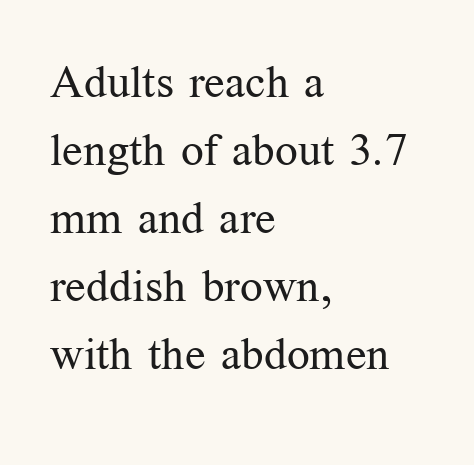
The image shows 45 px regular-weight serif type, upright; set left-aligned, normal line spacing (1.51x), normal letter spacing, not underlined; medium stroke contrast and a medium x-height.
